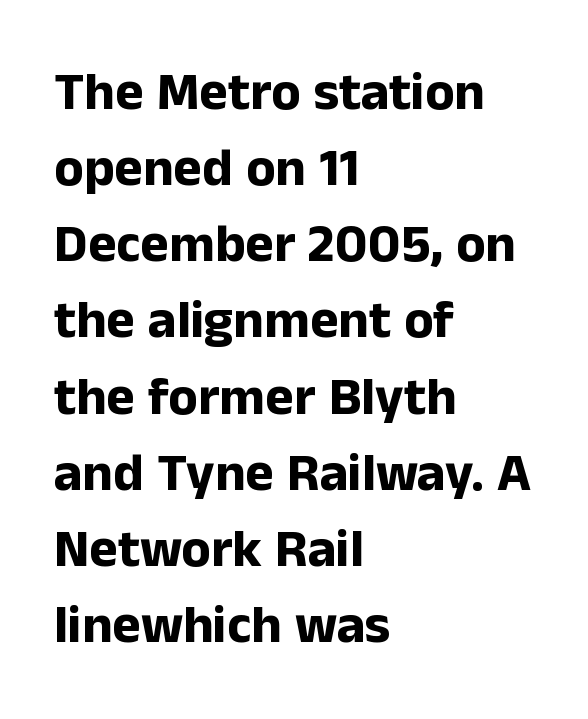
Q: Is the text bold? A: Yes.
Q: Is the text italic (slanted)? A: No, it is upright.
Q: Is the typeface a serif or a sans-serif typeface? A: Sans-serif.
Q: Is the text underlined? A: No.
Q: How is the paragraph aligned? A: Left-aligned.
Q: Is the spacing between letters normal or unusually wide? A: Normal.
Q: Is the spacing between lines tight, normal or loose? A: Normal.
Q: Width (condensed, normal, or wide)? A: Normal.
Q: Stroke contrast? A: Low.
Q: x-height? A: Medium.
Q: Monospaced? A: No.
